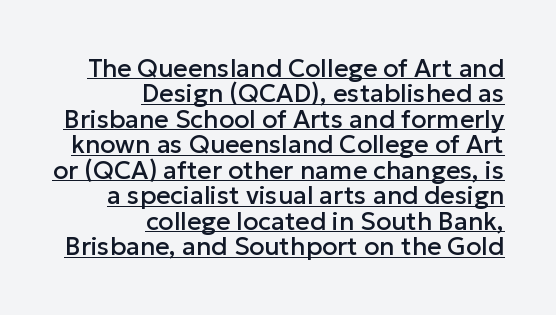
Q: Is the text italic (slanted)? A: No, it is upright.
Q: Is the text underlined? A: Yes.
Q: How is the paragraph aligned? A: Right-aligned.
Q: Is the spacing between letters normal or unusually wide? A: Normal.
Q: Is the spacing between lines tight, normal or loose? A: Tight.
